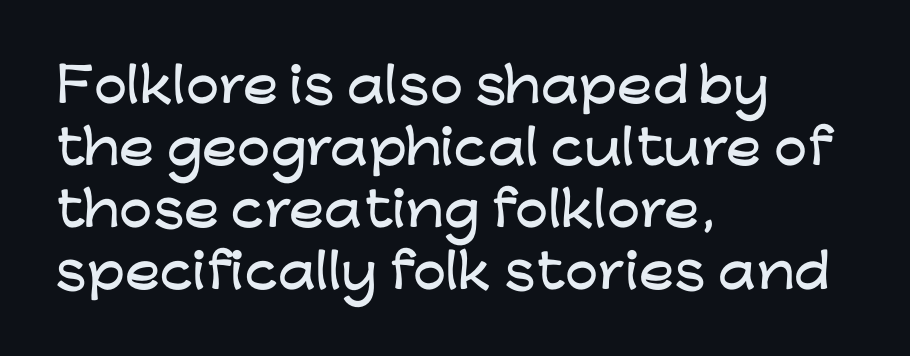
Notice how descenders clear the ascenders below comfortably — that's standard leading. Short and long lines alike share a common starting point at left. Tall strokes in this sample are plumb rather than angled. Regarding serifs, this sample does without them.
